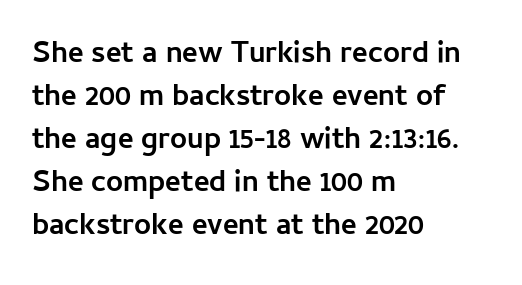
The glyphs are unaccompanied by any horizontal stroke below them. The line texture is even and compact thanks to regular tracking. These lines are set flush left with a ragged right edge. Plenty of ink on the page — the face is bold. Each letter's strokes conclude bluntly, with no projecting serifs. The designer left line spacing at the default.
